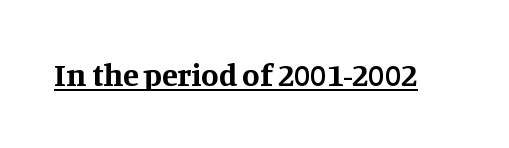
The typeface chosen for these lines features serifs. These lines keep a tight, regular rhythm from letter to letter. The rendering uses natural spacing where letterforms have individual widths. Heft: maximum for text — a bold. The face used here appears with an underline applied. The specimen reads as upright at a glance.
